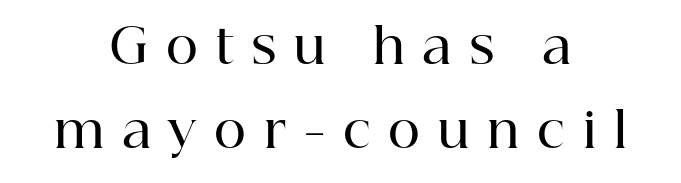
{"serif": "yes", "italic": "no", "bold": "semi", "weight": "semibold", "width": "normal", "stroke_contrast": "high", "x_height": "medium", "monospaced": "no", "underline": "no", "align": "center", "line_spacing_ratio": 1.72, "letter_spacing": "wide", "letter_spacing_em": 0.36, "glyph_px": 49}
